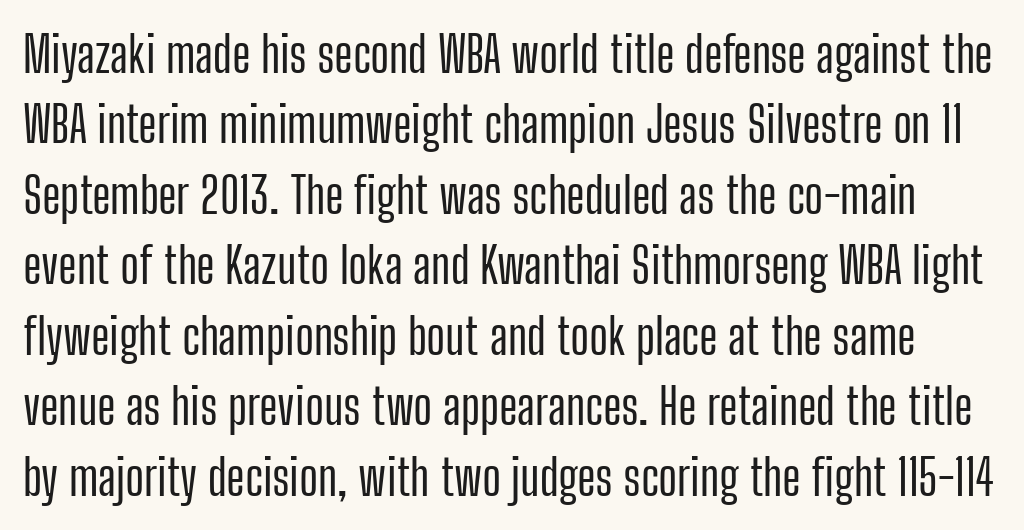
The image shows 50 px condensed sans-serif type, upright; set normal line spacing (1.41x), normal letter spacing, not underlined; low stroke contrast and a medium x-height.
